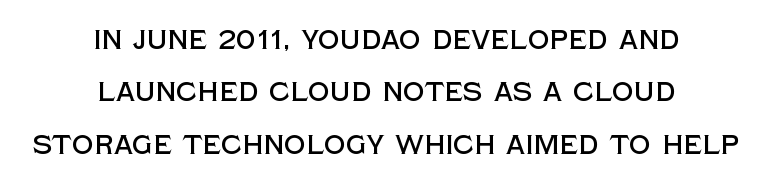
Q: Is the text italic (slanted)? A: No, it is upright.
Q: Is the text underlined? A: No.
Q: How is the paragraph aligned? A: Centered.
Q: Is the spacing between letters normal or unusually wide? A: Normal.
Q: Is the spacing between lines tight, normal or loose? A: Loose.
